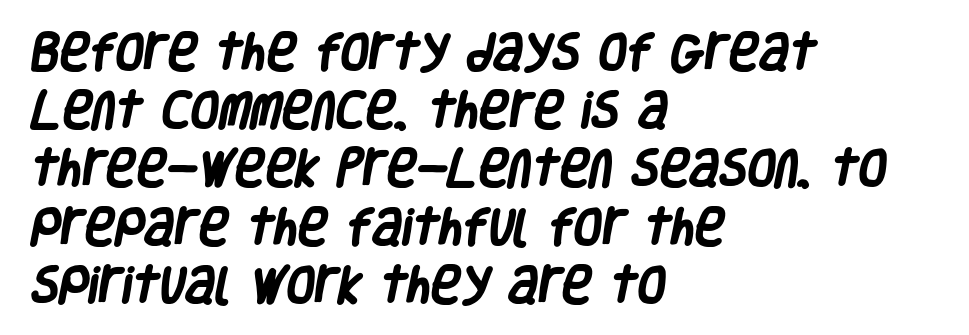
The image shows 41 px heavy, condensed sans-serif type; set left-aligned, normal line spacing (1.42x), normal letter spacing, not underlined; low stroke contrast and a large x-height.
